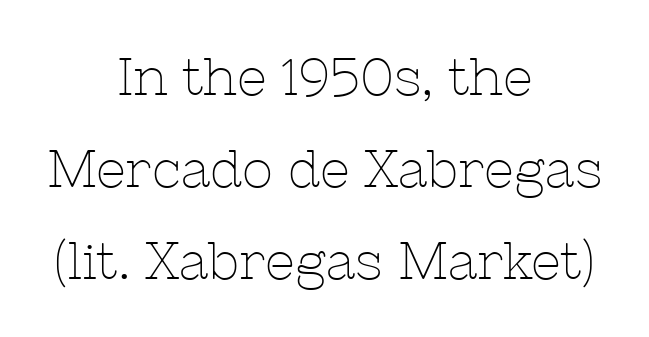
{"serif": "yes", "italic": "no", "bold": "no", "weight": "thin", "width": "normal", "stroke_contrast": "low", "x_height": "medium", "monospaced": "no", "underline": "no", "align": "center", "line_spacing_ratio": 1.77, "letter_spacing": "normal", "letter_spacing_em": 0.0, "glyph_px": 52}
